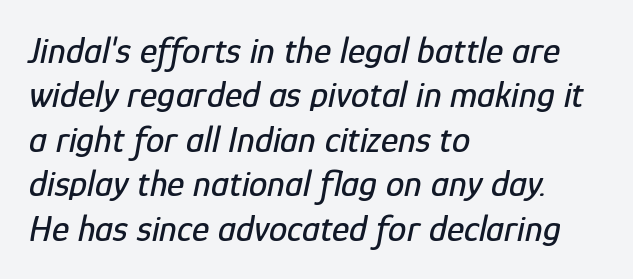
Is the type slanted? Yes — the strokes lean at a clear angle. No extra tracking has been applied to these lines. Caption: multi-line text, flush left, ragged right. Check under the words: just untouched page. You could not count columns in this text — the font is proportionally spaced.
